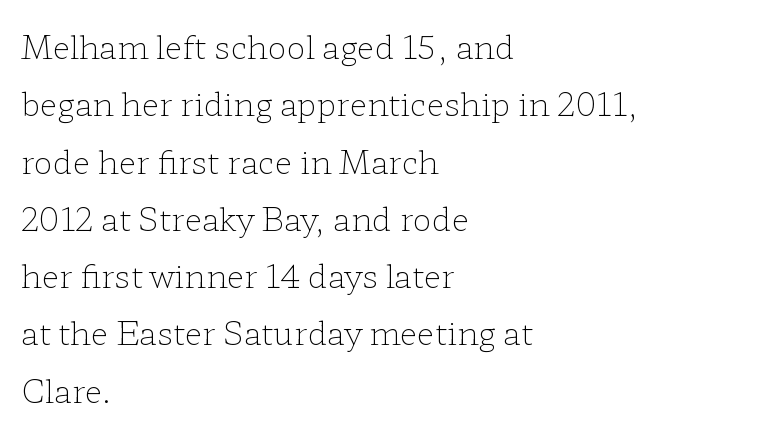
Unlike italic type, these characters show no tilt at all. Caption: standard tracking, unaltered. The passage shown is typed in a proportional face where columns would drift. The specimen omits any rule beneath the text block's lines. The font family rendered here belongs to the serif group. The characters are drawn with everyday or finer stroke widths.
